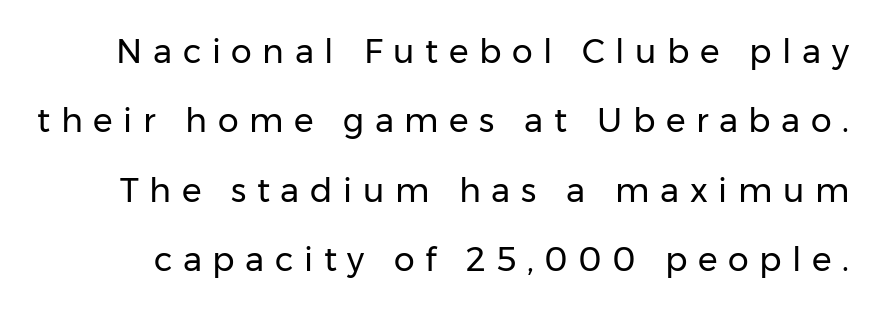
Q: Is the text bold? A: No.
Q: Is the text italic (slanted)? A: No, it is upright.
Q: Is the typeface a serif or a sans-serif typeface? A: Sans-serif.
Q: Is the text underlined? A: No.
Q: Is the spacing between letters normal or unusually wide? A: Unusually wide.
Q: Is the spacing between lines tight, normal or loose? A: Loose.
Q: Width (condensed, normal, or wide)? A: Normal.
Q: Stroke contrast? A: Low.
Q: x-height? A: Medium.
Q: Monospaced? A: No.
